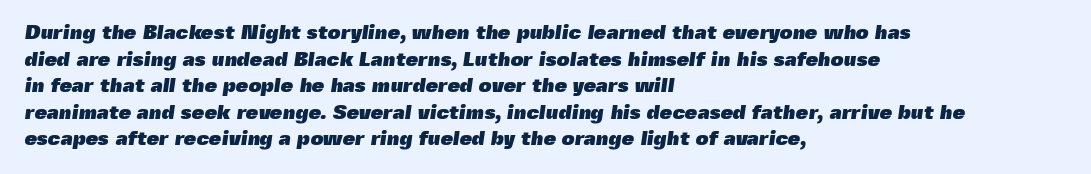
{"bold": "yes", "underline": "no", "align": "left", "line_spacing": "normal", "line_spacing_ratio": 1.33, "letter_spacing": "normal", "letter_spacing_em": 0.0, "glyph_px": 20}
